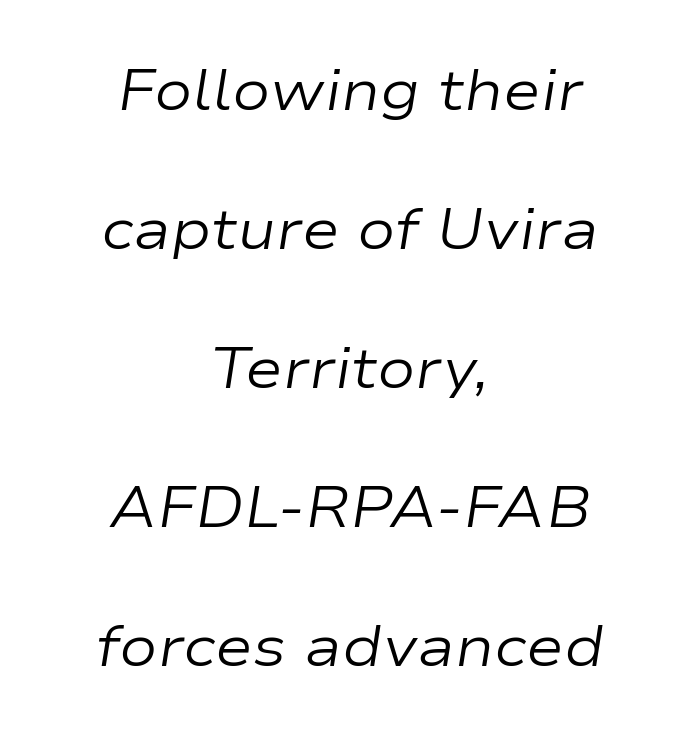
Standard letterfit; no display-style spreading of the glyphs. A great deal of white space separates one row of letters from the next. A quiet, ordinary-to-light weight characterises the typeface. Spacing verdict: proportional, widths tailored to each character. Plain, unruled lines of type. The specimen reads as italic at a glance.
